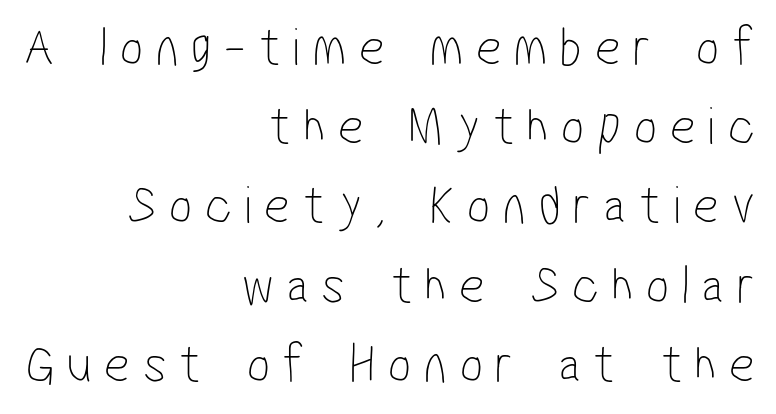
Here the designer chose a conventional face with non-uniform glyph widths. The horizontal fit of the characters is loose and conspicuously gappy. Ink coverage per letter is moderate at most. This sample keeps an unexceptional amount of space between lines. The text block is weighted toward the right margin, trailing off unevenly leftward. The characters display no serif detailing; their extremities are plain.
